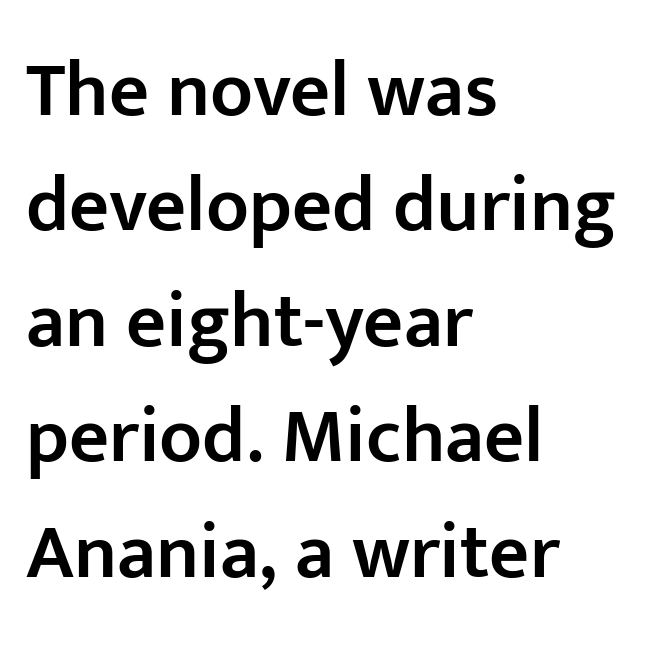
{"serif": "no", "italic": "no", "bold": "semi", "weight": "semibold", "width": "normal", "stroke_contrast": "low", "x_height": "medium", "monospaced": "no", "underline": "no", "align": "left", "line_spacing": "normal", "line_spacing_ratio": 1.48, "letter_spacing": "normal", "letter_spacing_em": 0.0, "glyph_px": 78}
